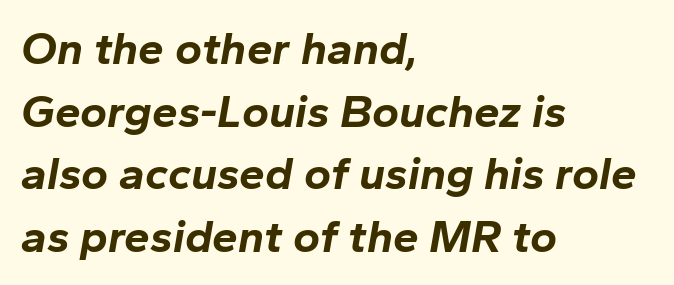
Q: Is the text bold? A: Yes.
Q: Is the text italic (slanted)? A: Yes, it leans right by about 10 degrees.
Q: Is the text underlined? A: No.
Q: How is the paragraph aligned? A: Left-aligned.
Q: Is the spacing between letters normal or unusually wide? A: Normal.
Q: Is the spacing between lines tight, normal or loose? A: Normal.
Q: Width (condensed, normal, or wide)? A: Normal.
Q: Stroke contrast? A: Low.
Q: x-height? A: Medium.
Q: Monospaced? A: No.
